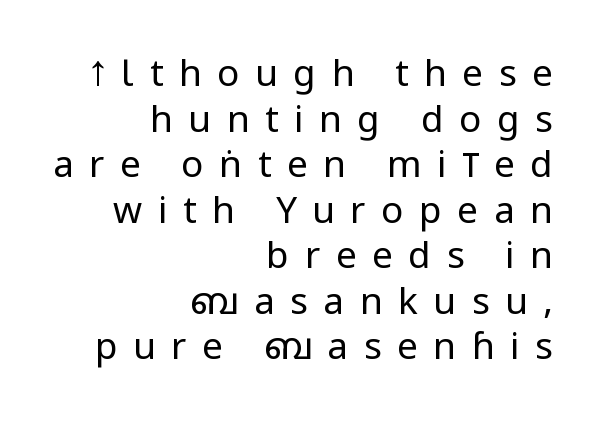
Q: Is the text bold? A: No.
Q: Is the text italic (slanted)? A: No, it is upright.
Q: Is the typeface a serif or a sans-serif typeface? A: Sans-serif.
Q: Is the text underlined? A: No.
Q: How is the paragraph aligned? A: Right-aligned.
Q: Is the spacing between letters normal or unusually wide? A: Unusually wide.
Q: Width (condensed, normal, or wide)? A: Condensed.
Q: Stroke contrast? A: Low.
Q: x-height? A: Large.
Q: Monospaced? A: No.
